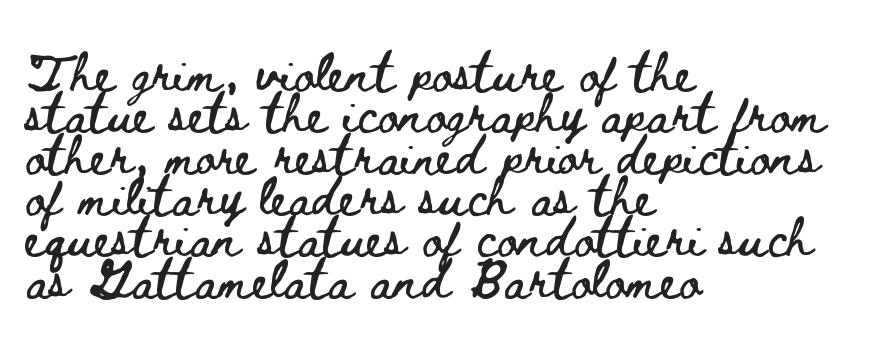
The image shows 39 px wide type; set left-aligned, tight line spacing (1.06x), normal letter spacing, not underlined; low stroke contrast and a small x-height.
